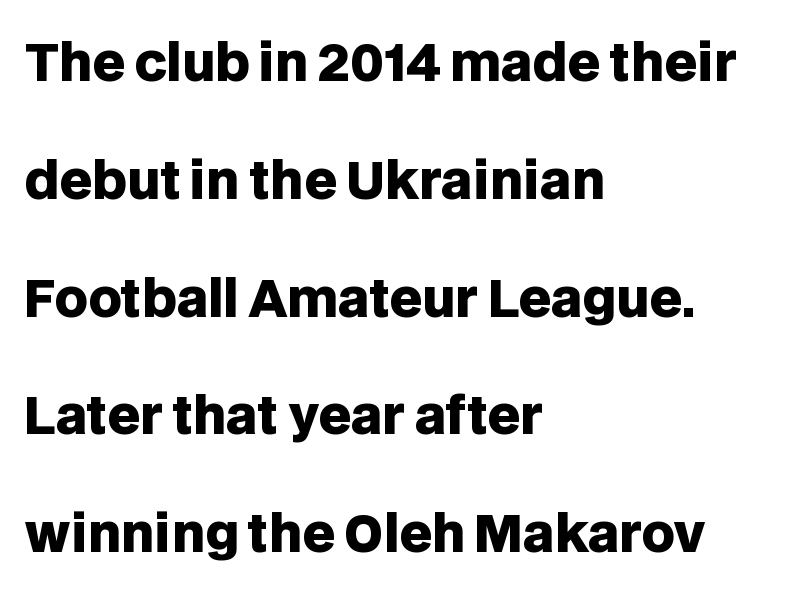
{"serif": "no", "italic": "no", "bold": "yes", "weight": "heavy", "width": "normal", "stroke_contrast": "low", "x_height": "large", "monospaced": "no", "underline": "no", "align": "left", "line_spacing": "loose", "line_spacing_ratio": 2.31, "letter_spacing": "normal", "letter_spacing_em": 0.0, "glyph_px": 51}
